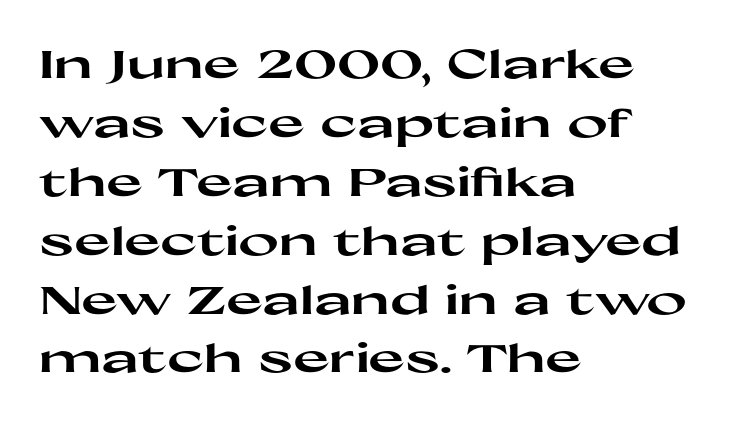
Q: Is the text bold? A: Yes.
Q: Is the text italic (slanted)? A: No, it is upright.
Q: Is the typeface a serif or a sans-serif typeface? A: Sans-serif.
Q: Is the text underlined? A: No.
Q: How is the paragraph aligned? A: Left-aligned.
Q: Is the spacing between letters normal or unusually wide? A: Normal.
Q: Is the spacing between lines tight, normal or loose? A: Normal.
Q: Width (condensed, normal, or wide)? A: Wide.
Q: Stroke contrast? A: High.
Q: x-height? A: Medium.
Q: Monospaced? A: No.
